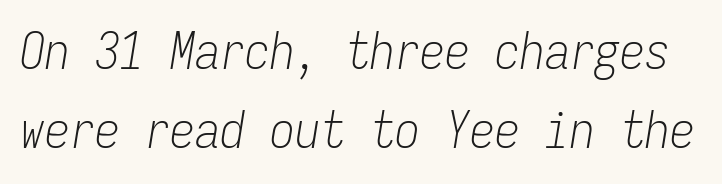
{"italic": "yes", "lean": "right", "slant_degrees": 9, "bold": "no", "weight": "light", "width": "condensed", "stroke_contrast": "low", "x_height": "medium", "monospaced": "yes", "underline": "no", "line_spacing": "normal", "line_spacing_ratio": 1.59, "letter_spacing": "normal", "letter_spacing_em": 0.0, "glyph_px": 50}
